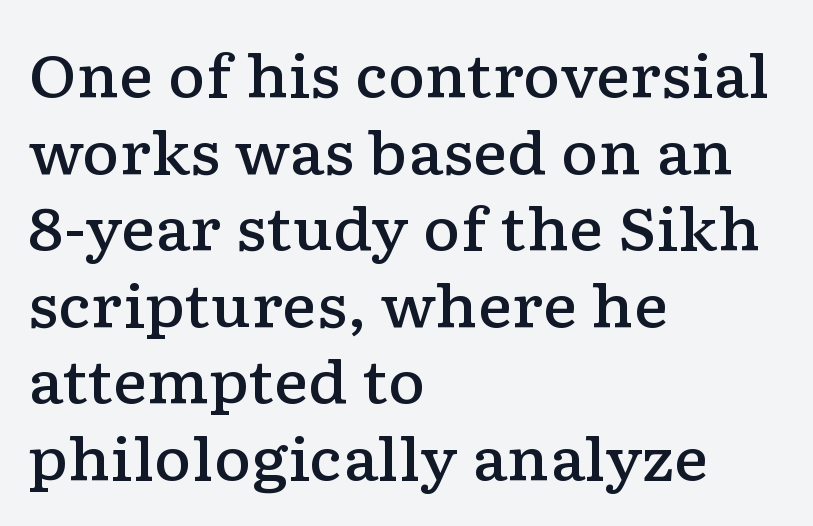
The image shows 58 px semibold, wide serif type, upright; set left-aligned, normal line spacing (1.32x), normal letter spacing, not underlined; low stroke contrast and a medium x-height.
